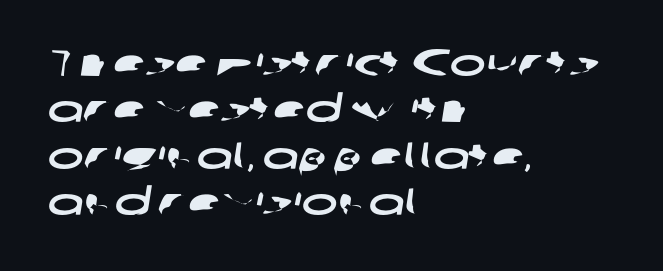
Q: Is the typeface a serif or a sans-serif typeface? A: Sans-serif.
Q: Is the text underlined? A: No.
Q: How is the paragraph aligned? A: Left-aligned.
Q: Is the spacing between letters normal or unusually wide? A: Normal.
Q: Width (condensed, normal, or wide)? A: Wide.
Q: Stroke contrast? A: Low.
Q: x-height? A: Medium.
Q: Monospaced? A: No.
